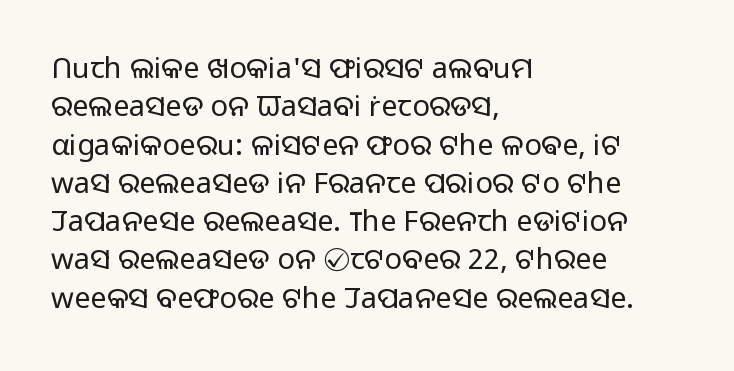
Q: Is the text bold? A: No.
Q: Is the text italic (slanted)? A: No, it is upright.
Q: Is the typeface a serif or a sans-serif typeface? A: Sans-serif.
Q: Is the text underlined? A: No.
Q: How is the paragraph aligned? A: Left-aligned.
Q: Is the spacing between letters normal or unusually wide? A: Normal.
Q: Is the spacing between lines tight, normal or loose? A: Normal.
Q: Width (condensed, normal, or wide)? A: Normal.
Q: Stroke contrast? A: Low.
Q: x-height? A: Medium.
Q: Monospaced? A: No.
